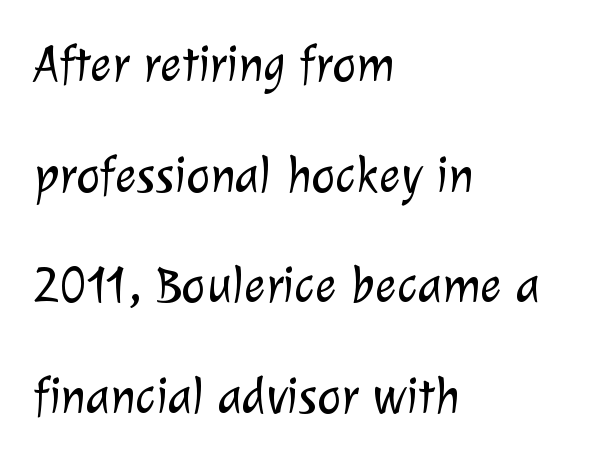
Clear beneath every line of the passage. Words appear dense and cohesive because spacing is normal. The paragraph shown leans on its left margin. Students, observe: this is what heavily led, spacious text looks like. Regarding serifs, this sample does without them.
